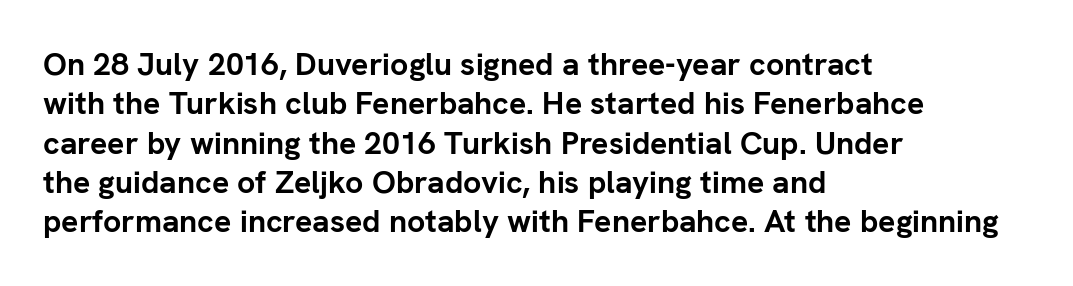
The image shows 32 px semibold sans-serif type, upright; set left-aligned, line spacing 1.23x, normal letter spacing, not underlined; low stroke contrast and a medium x-height.
